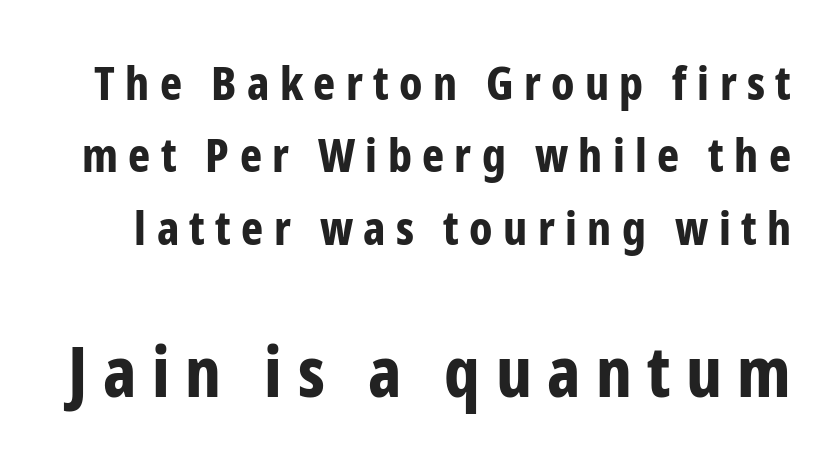
Q: Is the text bold? A: Yes.
Q: Is the text italic (slanted)? A: No, it is upright.
Q: Is the typeface a serif or a sans-serif typeface? A: Sans-serif.
Q: Is the text underlined? A: No.
Q: Is the spacing between letters normal or unusually wide? A: Unusually wide.
Q: Is the spacing between lines tight, normal or loose? A: Normal.
Q: Which block of text is set in a larger size, the first (top) or the second (bottom)? A: The second (bottom) one.
Q: Width (condensed, normal, or wide)? A: Condensed.
Q: Stroke contrast? A: Low.
Q: x-height? A: Medium.
Q: Monospaced? A: No.
